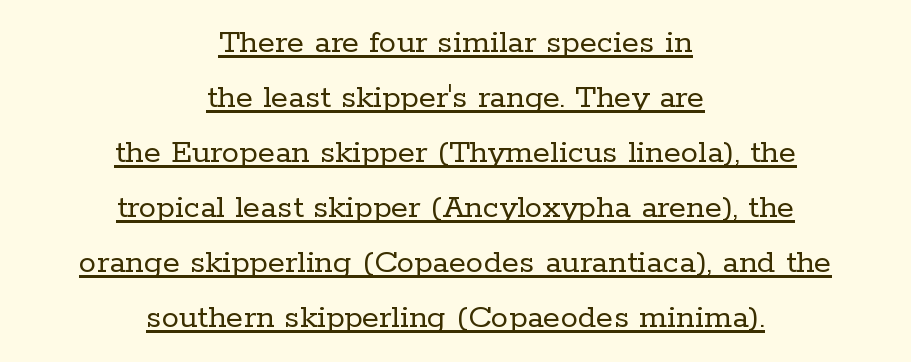
The image shows 35 px regular-weight serif type, upright; set centered, normal line spacing (1.57x), normal letter spacing, underlined; low stroke contrast and a medium x-height.
